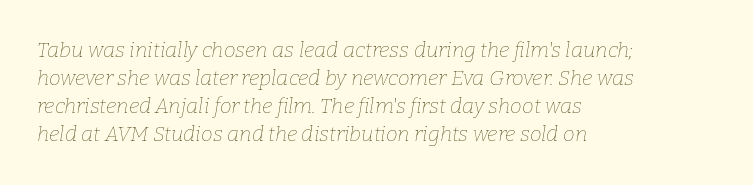
{"italic": "yes", "lean": "right", "slant_degrees": 9, "bold": "no", "underline": "no", "align": "left", "line_spacing": "normal", "line_spacing_ratio": 1.34, "letter_spacing": "normal", "letter_spacing_em": 0.0, "glyph_px": 21}
